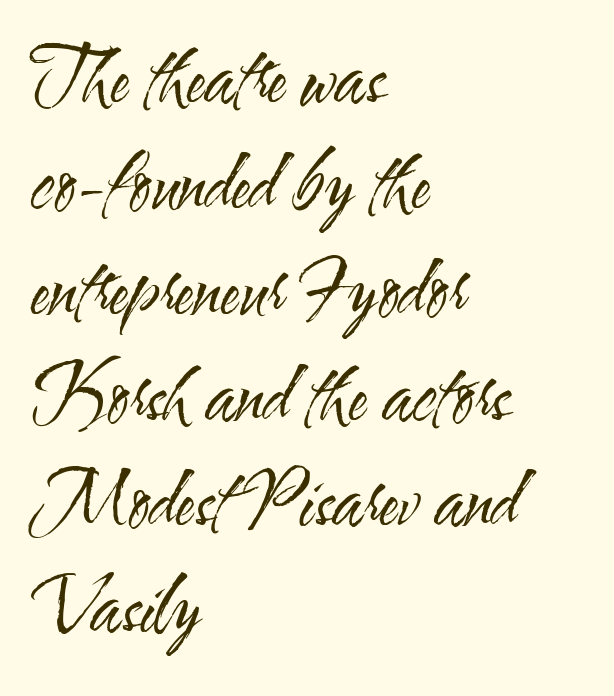
{"serif": "no", "bold": "no", "weight": "regular", "width": "condensed", "stroke_contrast": "medium", "x_height": "small", "monospaced": "no", "underline": "no", "align": "left", "line_spacing": "normal", "line_spacing_ratio": 1.45, "letter_spacing": "normal", "letter_spacing_em": 0.0, "glyph_px": 73}
